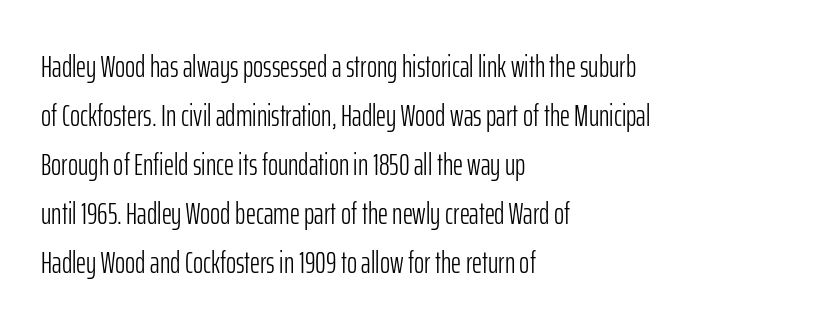
The rag falls on the right side of this text block. This reads as an unemphasized weight, regular at the heaviest. This sample uses plain, unmodified letter spacing. The rendering uses natural spacing where letterforms have individual widths. Rows of type keep a routine distance in the vertical direction. Is this a sans? Yes — the strokes have no serifs.
